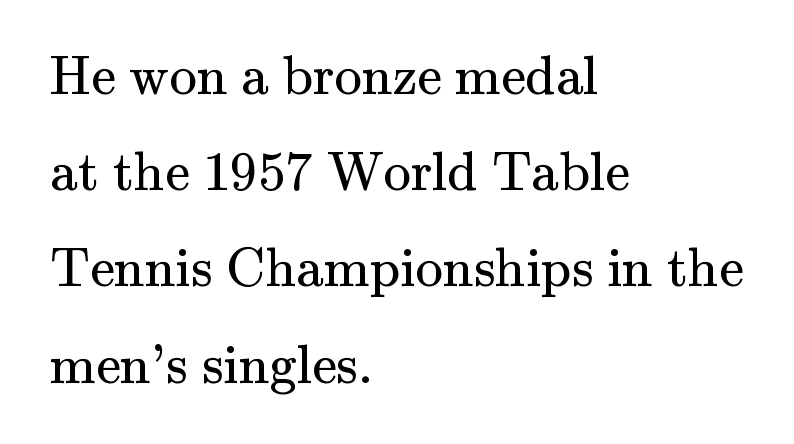
{"serif": "yes", "italic": "no", "bold": "no", "weight": "regular", "width": "normal", "stroke_contrast": "medium", "x_height": "small", "monospaced": "no", "underline": "no", "align": "left", "line_spacing_ratio": 1.75, "letter_spacing": "normal", "letter_spacing_em": 0.0, "glyph_px": 55}
